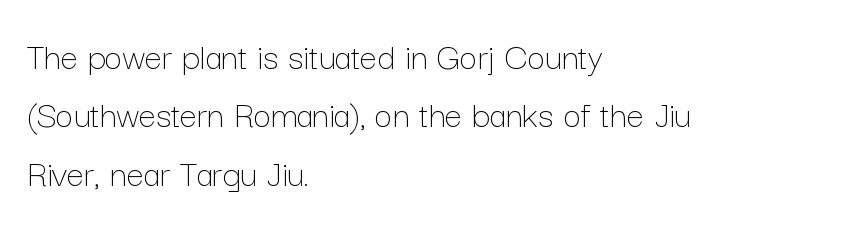
The image shows 39 px thin type, upright; set left-aligned, normal line spacing (1.5x), normal letter spacing, not underlined; low stroke contrast and a medium x-height.
